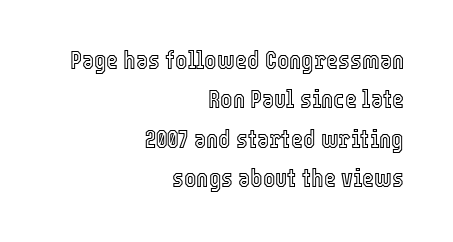
What stands out about the letter spacing? Nothing — it is the standard amount. Honestly, there is no underline to notice here at all. The text block is weighted toward the right margin, trailing off unevenly leftward. Rendered with straight, roman letterforms. Each new line begins a customary step beneath the previous one.
